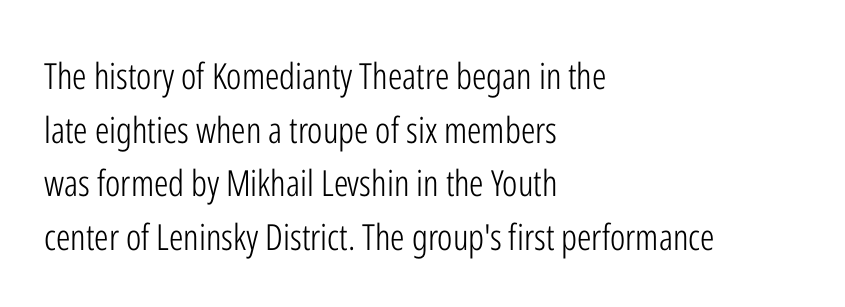
Default kerning and tracking; the words read as compact shapes. The specimen omits any rule beneath the text block's lines. Notice how the passage keeps a crisp vertical edge on the left only. Letters have the restrained weight of plain body copy at most. The letters carry no serifs — their stems end cleanly without finishing strokes.
